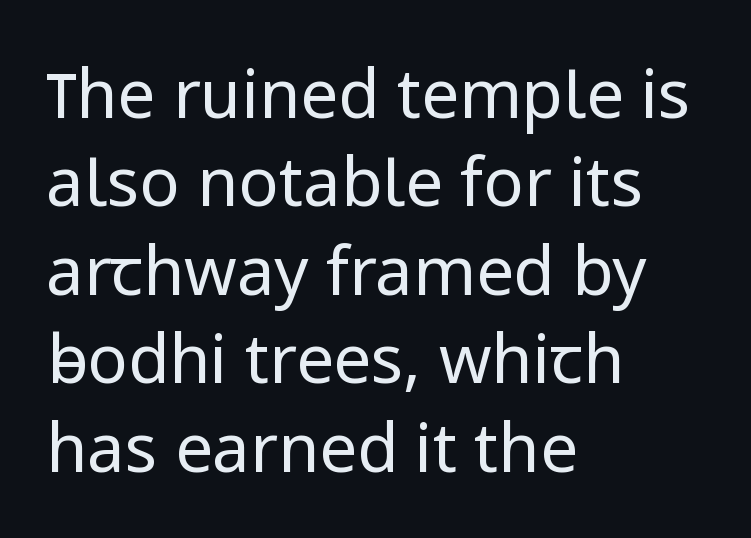
Q: Is the text bold? A: No.
Q: Is the text italic (slanted)? A: No, it is upright.
Q: Is the typeface a serif or a sans-serif typeface? A: Sans-serif.
Q: Is the text underlined? A: No.
Q: How is the paragraph aligned? A: Left-aligned.
Q: Is the spacing between letters normal or unusually wide? A: Normal.
Q: Is the spacing between lines tight, normal or loose? A: Normal.
Q: Width (condensed, normal, or wide)? A: Normal.
Q: Stroke contrast? A: Low.
Q: x-height? A: Medium.
Q: Monospaced? A: No.
